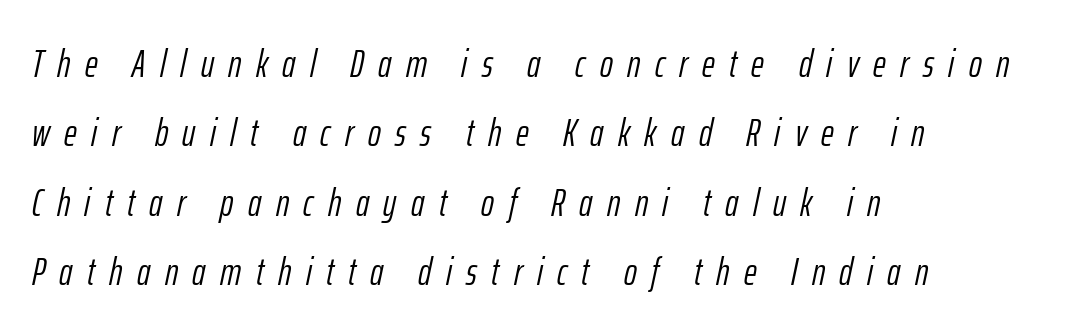
Q: Is the text bold? A: No.
Q: Is the text italic (slanted)? A: Yes, it leans right by about 12 degrees.
Q: Is the text underlined? A: No.
Q: How is the paragraph aligned? A: Left-aligned.
Q: Is the spacing between letters normal or unusually wide? A: Unusually wide.
Q: Width (condensed, normal, or wide)? A: Condensed.
Q: Stroke contrast? A: Low.
Q: x-height? A: Medium.
Q: Monospaced? A: No.
